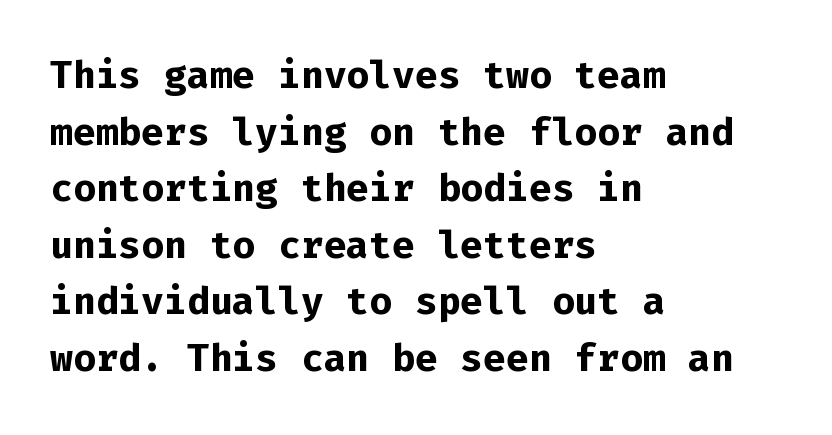
Q: Is the text bold? A: Yes.
Q: Is the text italic (slanted)? A: No, it is upright.
Q: Is the typeface a serif or a sans-serif typeface? A: Sans-serif.
Q: Is the text underlined? A: No.
Q: How is the paragraph aligned? A: Left-aligned.
Q: Is the spacing between letters normal or unusually wide? A: Normal.
Q: Is the spacing between lines tight, normal or loose? A: Normal.
Q: Width (condensed, normal, or wide)? A: Normal.
Q: Stroke contrast? A: Low.
Q: x-height? A: Medium.
Q: Monospaced? A: Yes.
